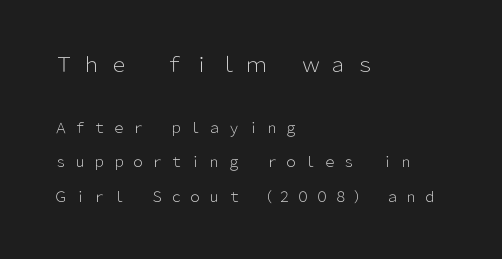
The image shows 20 px text type, upright; set left-aligned, loose line spacing (2.48x), unusually wide letter spacing (+0.37 em), not underlined; the first (top) block is 1.43x larger.
